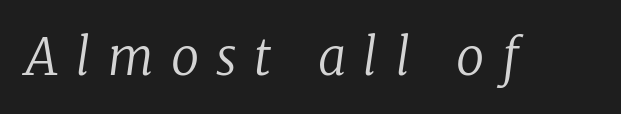
Q: Is the text bold? A: No.
Q: Is the text italic (slanted)? A: Yes, it leans right by about 8 degrees.
Q: Is the typeface a serif or a sans-serif typeface? A: Serif.
Q: Is the text underlined? A: No.
Q: Is the spacing between letters normal or unusually wide? A: Unusually wide.
Q: Width (condensed, normal, or wide)? A: Normal.
Q: Stroke contrast? A: Low.
Q: x-height? A: Medium.
Q: Monospaced? A: No.
